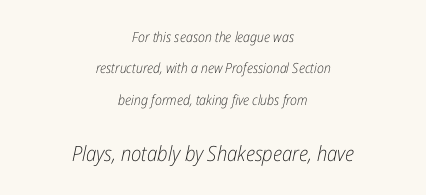
The image shows 21 px text type, italic (leaning right); set centered, loose line spacing (2.24x), normal letter spacing, not underlined; the second (bottom) block is 1.5x larger.
